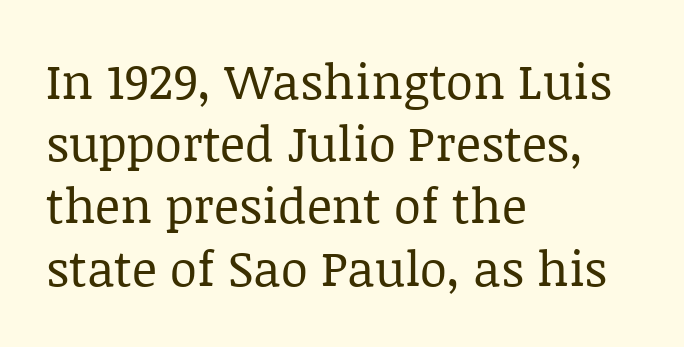
The image shows 49 px regular-weight serif type, upright; set left-aligned, normal line spacing (1.27x), normal letter spacing, not underlined; low stroke contrast and a large x-height.
